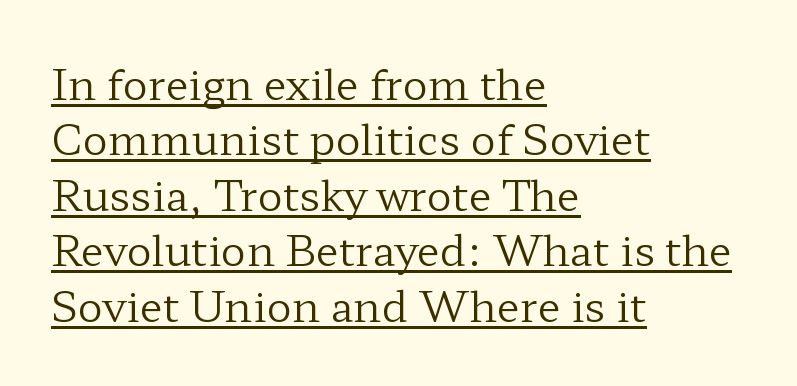
{"serif": "yes", "italic": "no", "bold": "no", "weight": "regular", "width": "wide", "stroke_contrast": "low", "x_height": "medium", "monospaced": "no", "underline": "yes", "align": "left", "line_spacing": "normal", "line_spacing_ratio": 1.32, "letter_spacing": "normal", "letter_spacing_em": 0.0, "glyph_px": 42}
